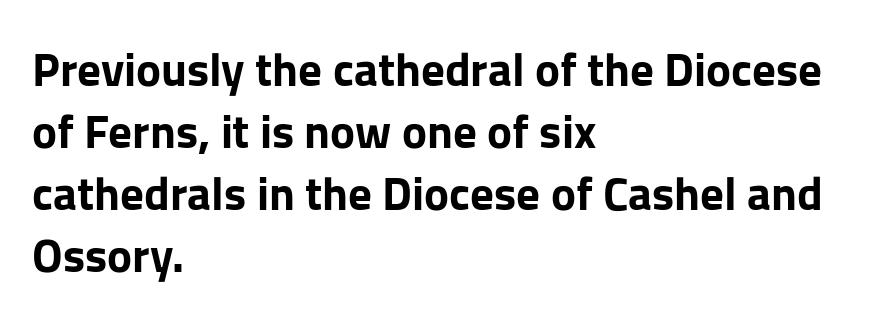
The image shows 47 px bold sans-serif type, upright; set left-aligned, normal line spacing (1.32x), normal letter spacing, not underlined; low stroke contrast and a medium x-height.
